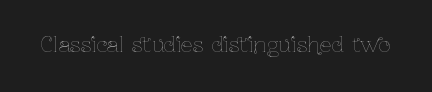
{"italic": "no", "bold": "no", "underline": "no", "letter_spacing": "normal", "letter_spacing_em": 0.0, "glyph_px": 21}
